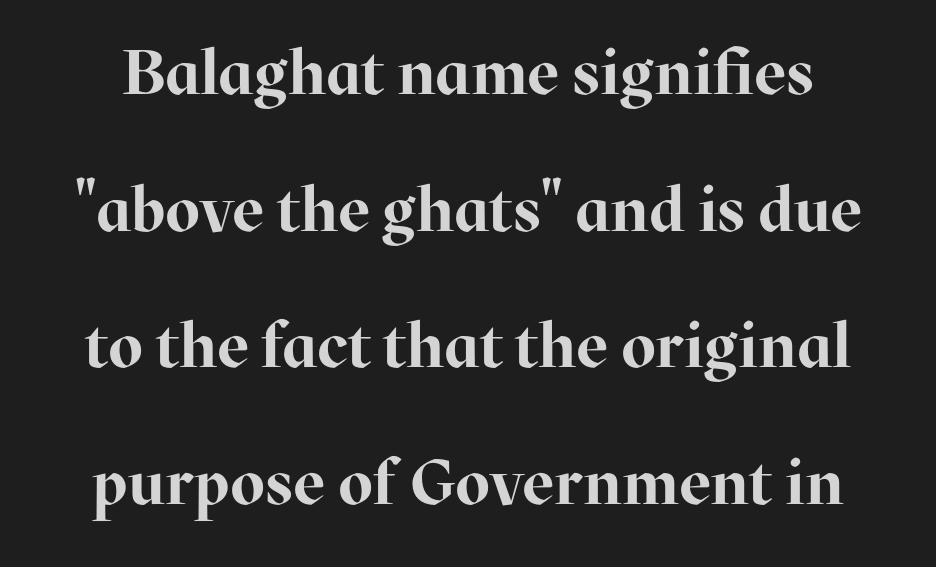
{"serif": "yes", "italic": "no", "bold": "yes", "weight": "bold", "width": "normal", "stroke_contrast": "high", "x_height": "medium", "monospaced": "no", "underline": "no", "line_spacing": "loose", "line_spacing_ratio": 2.17, "letter_spacing": "normal", "letter_spacing_em": 0.0, "glyph_px": 63}
